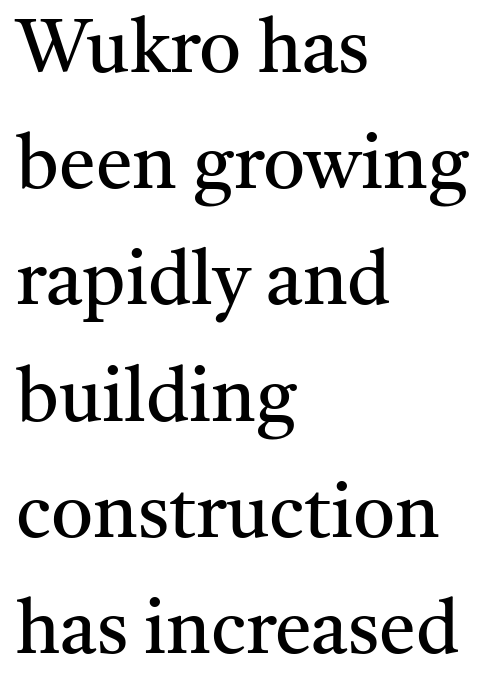
These lines stack with their left ends in a neat column. Heft: none added — not bold. What kind of face is this? One with serifs. The gap between lines stays unmarked. This is the regular roman posture of the typeface.
